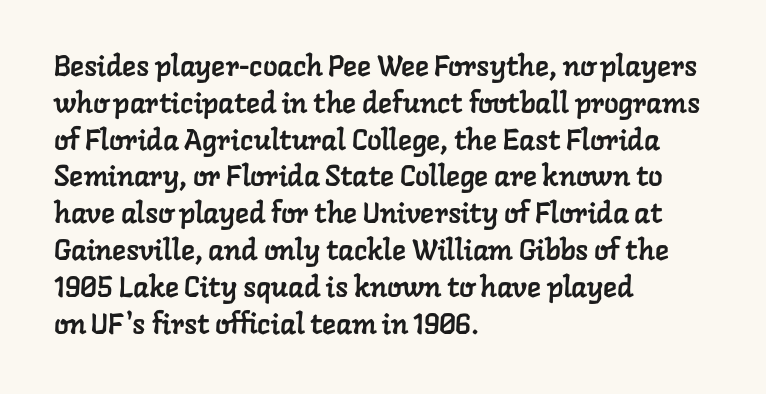
{"serif": "yes", "width": "normal", "stroke_contrast": "low", "x_height": "medium", "monospaced": "no", "underline": "no", "align": "left", "line_spacing": "normal", "line_spacing_ratio": 1.27, "letter_spacing": "normal", "letter_spacing_em": 0.0, "glyph_px": 29}
